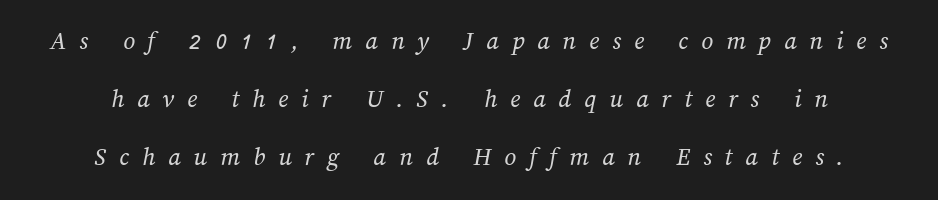
{"bold": "no", "underline": "no", "line_spacing": "loose", "line_spacing_ratio": 2.24, "letter_spacing": "wide", "letter_spacing_em": 0.5, "glyph_px": 26}
